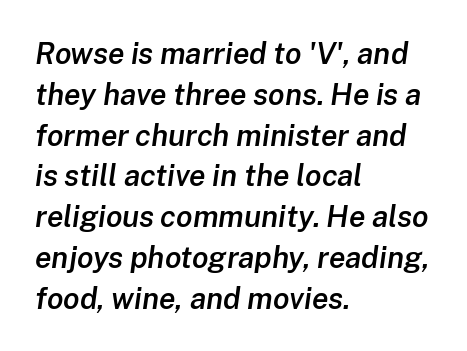
Leading matches the norm, producing a regular column. When letters slant like this, we call the style italic. Anything drawn beneath the words? Only blank space. Reading down the block, your eye returns to a fixed left position each line. These lines keep a tight, regular rhythm from letter to letter.
